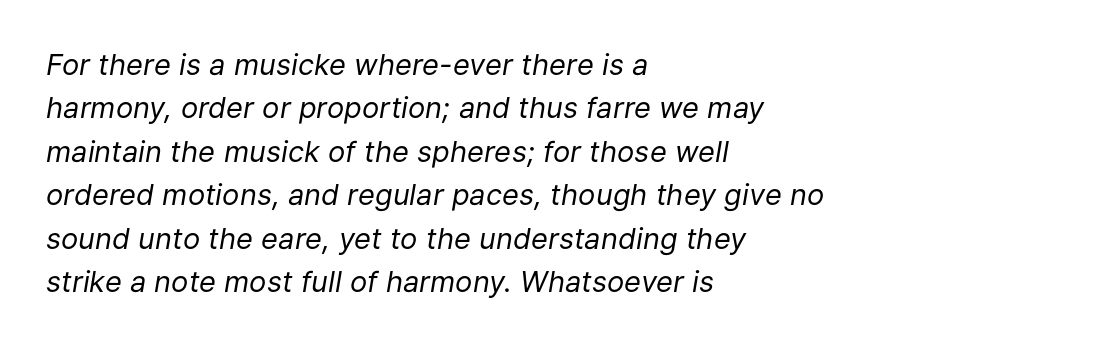
You can tell it's italic because the verticals aren't actually vertical. Is the block centered? No — it sits flush against the left margin. The typesetting does not lean heavy: it is not bold. The passage shown has conventional tracking throughout. Whoever set this chose a conventional vertical rhythm.
